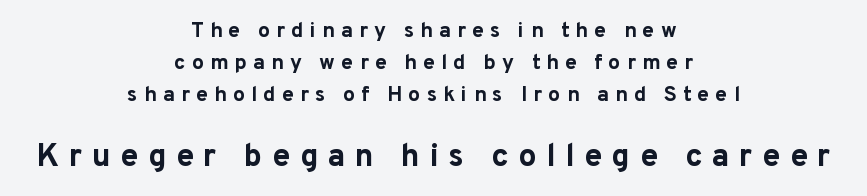
{"serif": "no", "italic": "no", "bold": "yes", "weight": "bold", "width": "normal", "stroke_contrast": "low", "x_height": "medium", "monospaced": "no", "underline": "no", "align": "center", "line_spacing": "normal", "line_spacing_ratio": 1.52, "letter_spacing": "wide", "letter_spacing_em": 0.3, "larger_block": "second", "size_ratio": 1.52, "glyph_px": 32}
